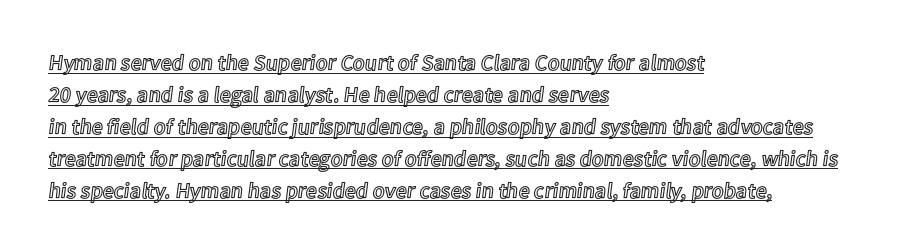
The letters sit at their default tracking, neither squeezed nor spread. These lines are set flush left with a ragged right edge. This block has exactly the height ordinary leading produces. Quick note: underline on.
